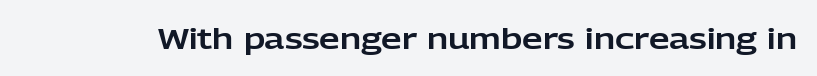
The letterforms sit shoulder to shoulder at normal distance. Vertical strokes here are truly vertical. Proportional: the letters do not fall into vertical columns. The specimen omits any rule beneath the text block's lines. Typographically, this falls in the sans-serif category.
